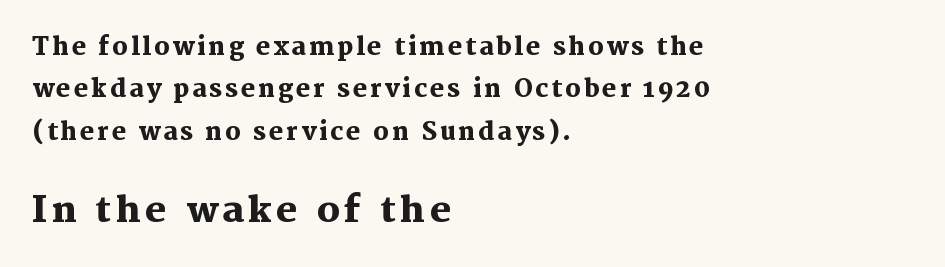
Q: Is the text bold? A: Yes.
Q: Is the text italic (slanted)? A: No, it is upright.
Q: Is the typeface a serif or a sans-serif typeface? A: Serif.
Q: Is the text underlined? A: No.
Q: How is the paragraph aligned? A: Left-aligned.
Q: Which block of text is set in a larger size, the first (top) or the second (bottom)? A: The second (bottom) one.
Q: Width (condensed, normal, or wide)? A: Normal.
Q: Stroke contrast? A: Medium.
Q: x-height? A: Medium.
Q: Monospaced? A: No.
